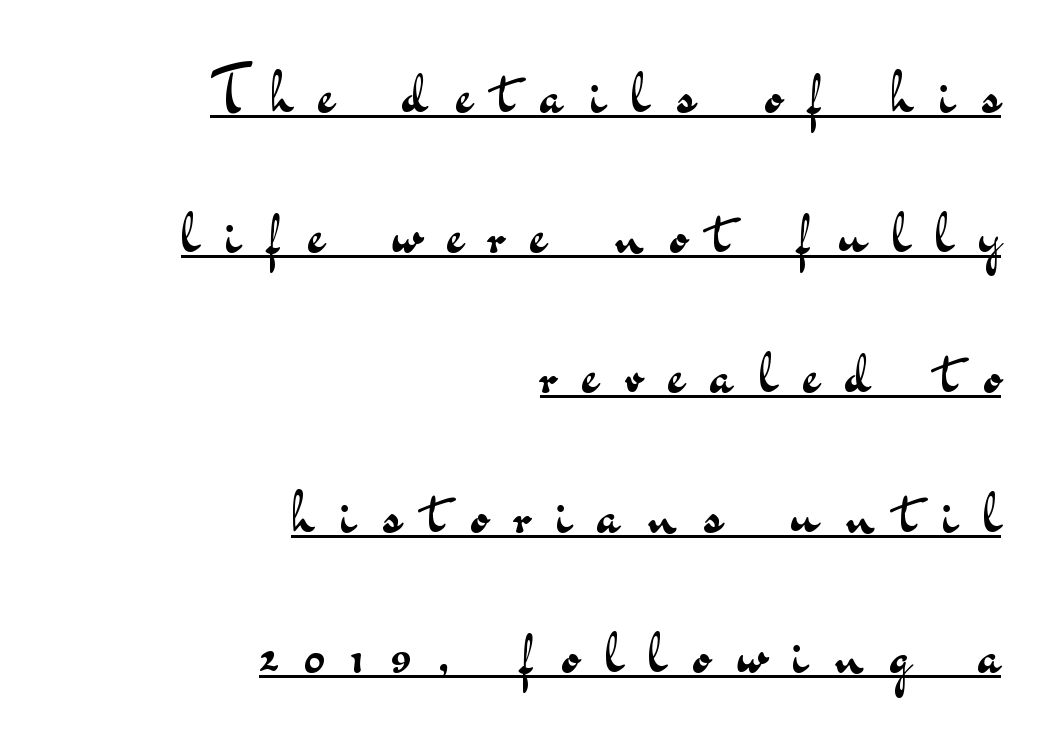
Q: Is the text bold? A: No.
Q: Is the text italic (slanted)? A: Yes.
Q: Is the typeface a serif or a sans-serif typeface? A: Sans-serif.
Q: Is the text underlined? A: Yes.
Q: How is the paragraph aligned? A: Right-aligned.
Q: Is the spacing between letters normal or unusually wide? A: Unusually wide.
Q: Is the spacing between lines tight, normal or loose? A: Loose.
Q: Width (condensed, normal, or wide)? A: Wide.
Q: Stroke contrast? A: Medium.
Q: x-height? A: Small.
Q: Monospaced? A: No.
